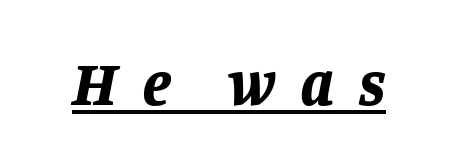
Q: Is the text bold? A: Yes.
Q: Is the text italic (slanted)? A: Yes, it leans right by about 11 degrees.
Q: Is the text underlined? A: Yes.
Q: Is the spacing between letters normal or unusually wide? A: Unusually wide.
Q: Width (condensed, normal, or wide)? A: Normal.
Q: Stroke contrast? A: Low.
Q: x-height? A: Large.
Q: Monospaced? A: No.
